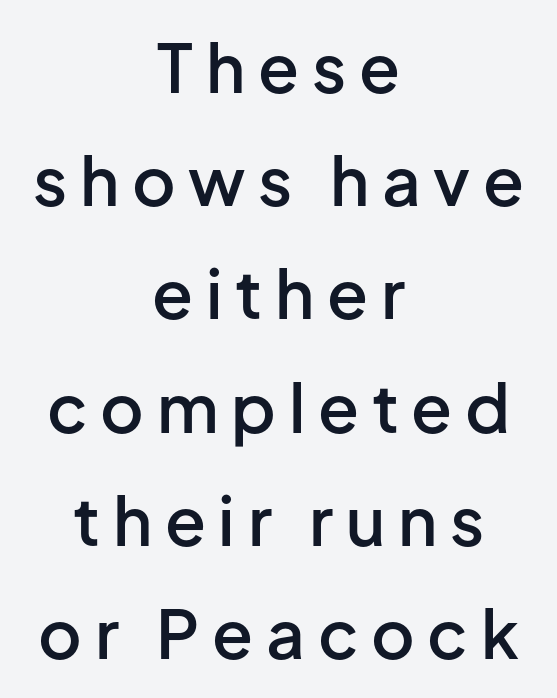
The image shows 67 px semibold sans-serif type, upright; set centered, normal line spacing (1.69x), not underlined; low stroke contrast and a medium x-height.
